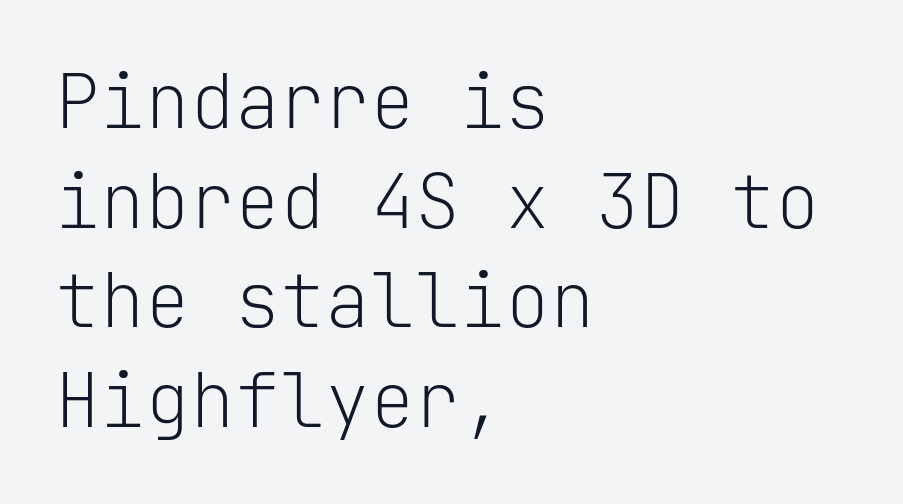
Q: Is the text bold? A: No.
Q: Is the text italic (slanted)? A: No, it is upright.
Q: Is the typeface a serif or a sans-serif typeface? A: Sans-serif.
Q: Is the text underlined? A: No.
Q: How is the paragraph aligned? A: Left-aligned.
Q: Is the spacing between letters normal or unusually wide? A: Normal.
Q: Is the spacing between lines tight, normal or loose? A: Normal.
Q: Width (condensed, normal, or wide)? A: Normal.
Q: Stroke contrast? A: Low.
Q: x-height? A: Medium.
Q: Monospaced? A: Yes.
